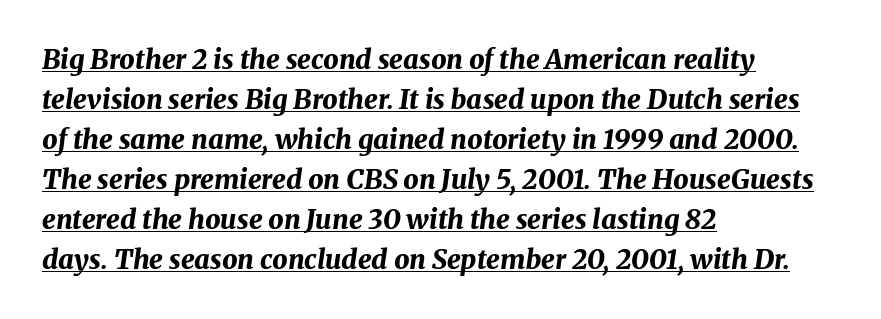
The image shows 27 px bold type, italic (leaning right); set left-aligned, normal line spacing (1.48x), normal letter spacing, underlined.
